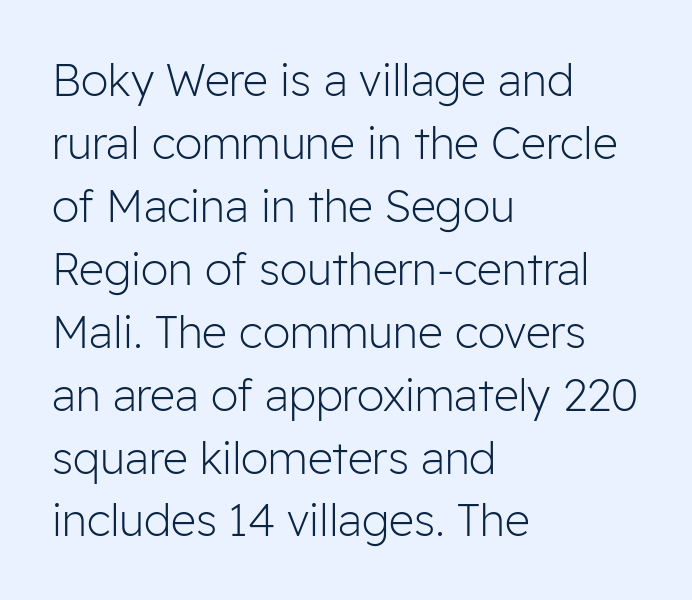
The image shows 44 px light sans-serif type, upright; set left-aligned, normal line spacing (1.43x), normal letter spacing, not underlined; low stroke contrast and a medium x-height.
